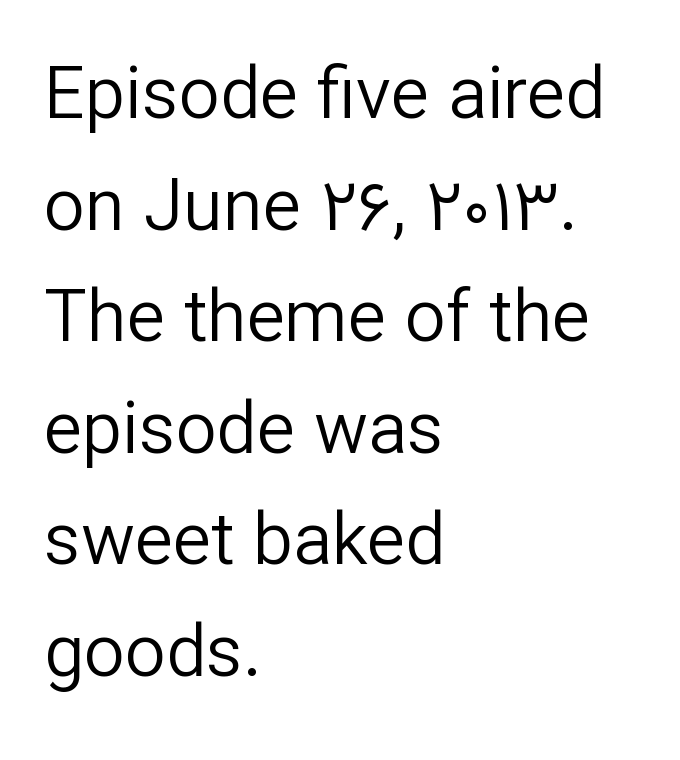
{"serif": "no", "italic": "no", "bold": "no", "weight": "regular", "width": "normal", "stroke_contrast": "low", "x_height": "medium", "monospaced": "no", "underline": "no", "align": "left", "line_spacing": "normal", "line_spacing_ratio": 1.55, "letter_spacing": "normal", "letter_spacing_em": 0.0, "glyph_px": 72}
